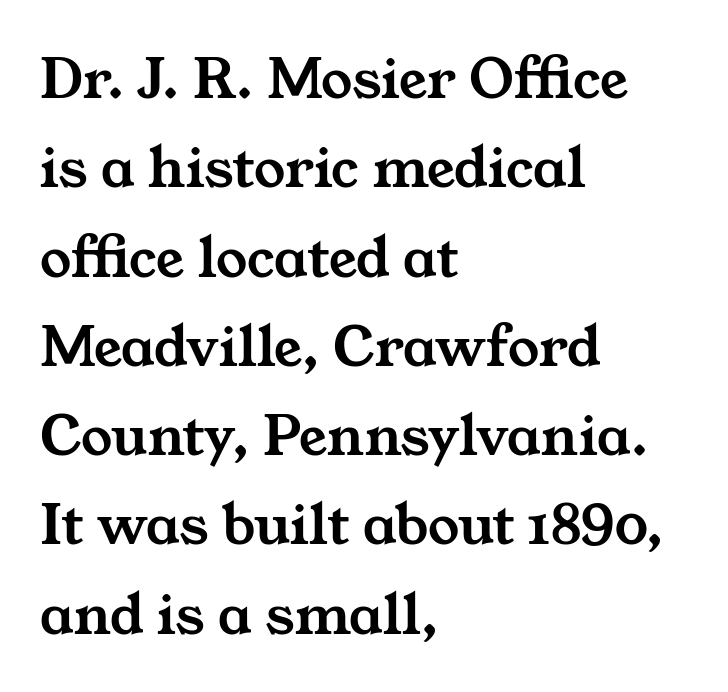
Do the characters align in a grid? No, the font is proportional. Compared with a centered layout, this one pins lines to the left instead. The lines sit at an ordinary, default distance from one another. Bare-footed words on every line. The text was rendered using a seriffed face with decorative stroke endings. Does extra space separate the letters? No, they use regular spacing.
